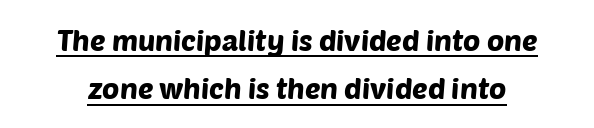
Q: Is the typeface a serif or a sans-serif typeface? A: Sans-serif.
Q: Is the text underlined? A: Yes.
Q: Is the spacing between letters normal or unusually wide? A: Normal.
Q: Is the spacing between lines tight, normal or loose? A: Normal.
Q: Width (condensed, normal, or wide)? A: Normal.
Q: Stroke contrast? A: Low.
Q: x-height? A: Large.
Q: Monospaced? A: No.
